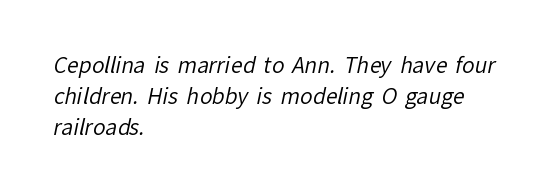
The image shows 21 px text type; set left-aligned, normal line spacing (1.48x), normal letter spacing, not underlined.
